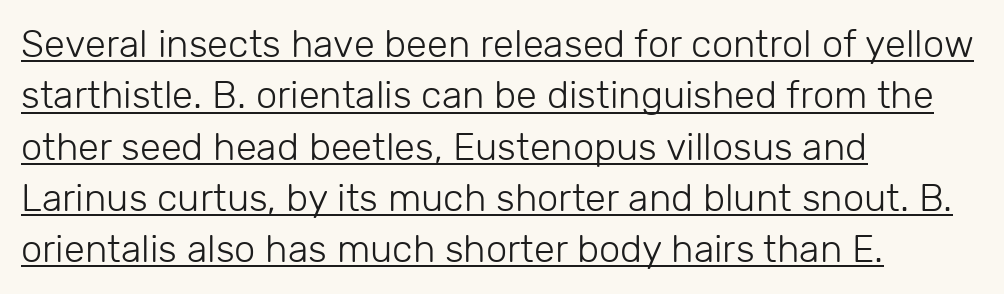
Q: Is the text bold? A: No.
Q: Is the text italic (slanted)? A: No, it is upright.
Q: Is the typeface a serif or a sans-serif typeface? A: Sans-serif.
Q: Is the text underlined? A: Yes.
Q: How is the paragraph aligned? A: Left-aligned.
Q: Is the spacing between letters normal or unusually wide? A: Normal.
Q: Is the spacing between lines tight, normal or loose? A: Normal.
Q: Width (condensed, normal, or wide)? A: Normal.
Q: Stroke contrast? A: Low.
Q: x-height? A: Medium.
Q: Monospaced? A: No.
